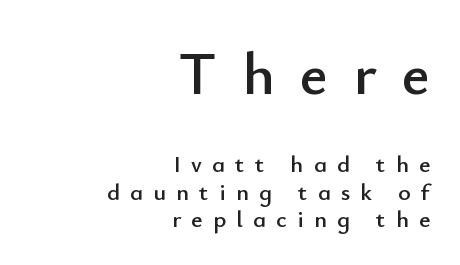
Q: Is the text italic (slanted)? A: No, it is upright.
Q: Is the typeface a serif or a sans-serif typeface? A: Sans-serif.
Q: Is the text underlined? A: No.
Q: How is the paragraph aligned? A: Right-aligned.
Q: Is the spacing between letters normal or unusually wide? A: Unusually wide.
Q: Is the spacing between lines tight, normal or loose? A: Tight.
Q: Which block of text is set in a larger size, the first (top) or the second (bottom)? A: The first (top) one.
Q: Width (condensed, normal, or wide)? A: Normal.
Q: Stroke contrast? A: Low.
Q: x-height? A: Small.
Q: Monospaced? A: No.
